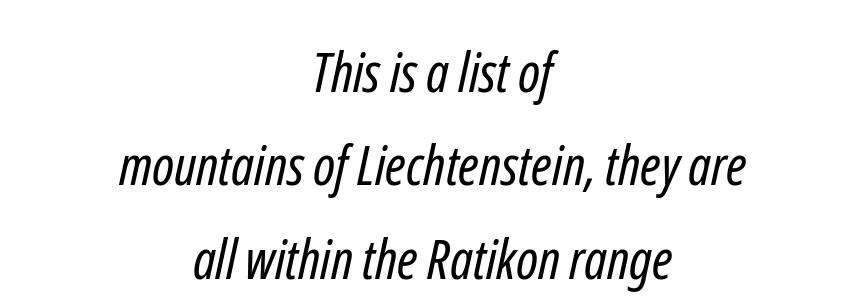
The image shows 55 px regular-weight, condensed sans-serif type; set centered, normal line spacing (1.7x), normal letter spacing, not underlined; low stroke contrast and a medium x-height.
